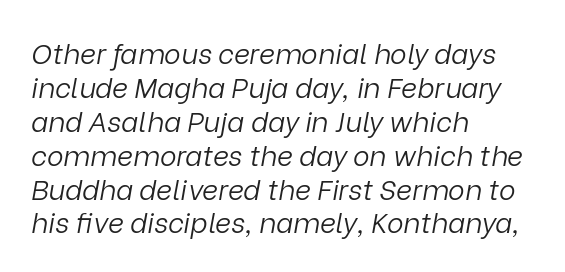
The line texture is even and compact thanks to regular tracking. Line starts are locked; line ends wander. You could not count columns in this text — the font is proportionally spaced. Italic: yes, the glyphs are oblique.
